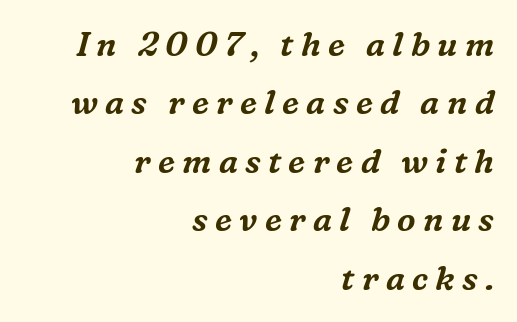
Any mark beneath the type? The region is blank. The paragraph shown leans on its right margin. The axis of the letterforms is tilted away from vertical. The rendering uses natural spacing where letterforms have individual widths. Type style note: has serifs.
